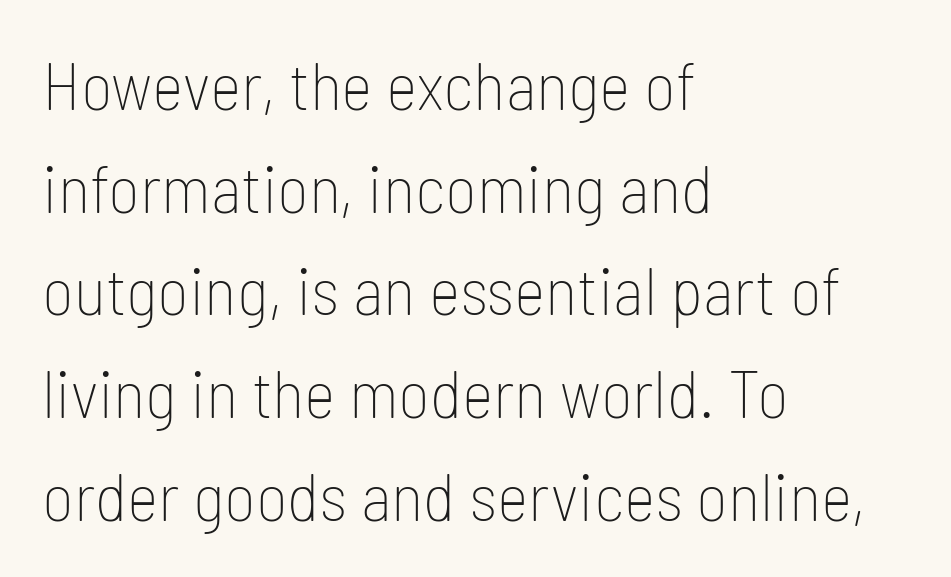
The image shows 68 px thin, condensed sans-serif type, upright; set left-aligned, normal line spacing (1.51x), normal letter spacing, not underlined; low stroke contrast and a medium x-height.
